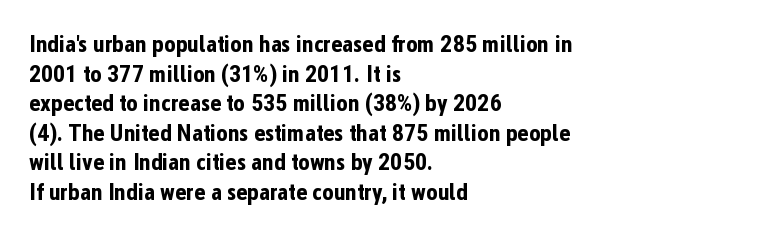
{"italic": "no", "bold": "yes", "underline": "no", "align": "left", "line_spacing_ratio": 1.23, "letter_spacing": "normal", "letter_spacing_em": 0.0, "glyph_px": 24}
